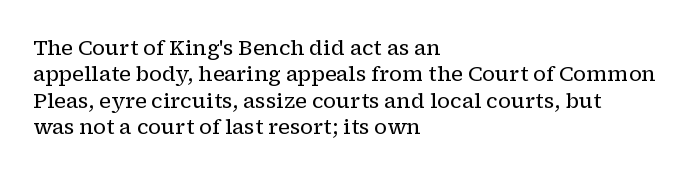
Q: Is the text bold? A: No.
Q: Is the text italic (slanted)? A: No, it is upright.
Q: Is the text underlined? A: No.
Q: How is the paragraph aligned? A: Left-aligned.
Q: Is the spacing between letters normal or unusually wide? A: Normal.
Q: Is the spacing between lines tight, normal or loose? A: Normal.
